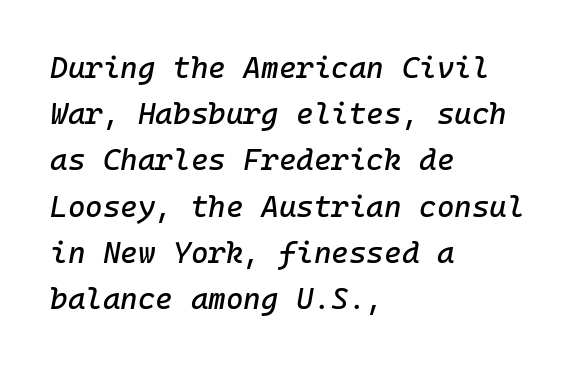
This rendering leaves character spacing at its baseline value. Every character here occupies the same horizontal width, giving the sample a typewriter-like rhythm. These lines were composed using italics. Leftover space on each line is placed entirely after the last word.
